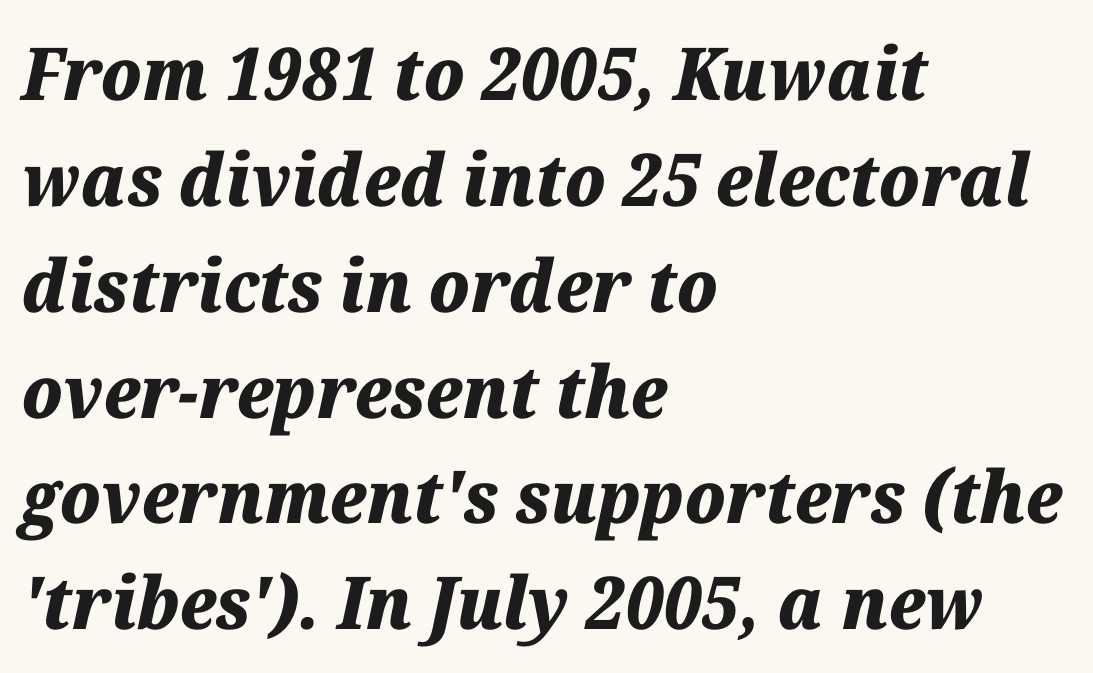
Q: Is the text bold? A: Yes.
Q: Is the text italic (slanted)? A: Yes, it leans right by about 12 degrees.
Q: Is the text underlined? A: No.
Q: How is the paragraph aligned? A: Left-aligned.
Q: Is the spacing between letters normal or unusually wide? A: Normal.
Q: Is the spacing between lines tight, normal or loose? A: Normal.
Q: Width (condensed, normal, or wide)? A: Normal.
Q: Stroke contrast? A: Medium.
Q: x-height? A: Medium.
Q: Monospaced? A: No.
